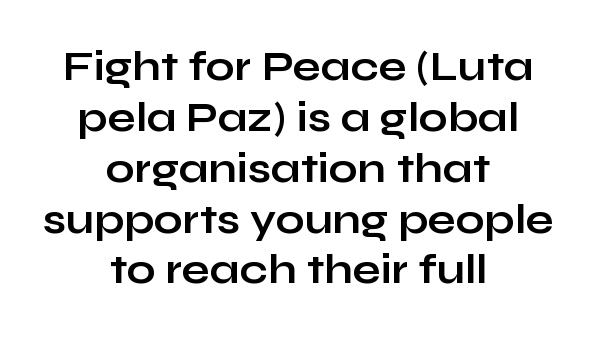
The image shows 41 px bold, wide sans-serif type, upright; set centered, line spacing 1.24x, normal letter spacing, not underlined; low stroke contrast and a medium x-height.
